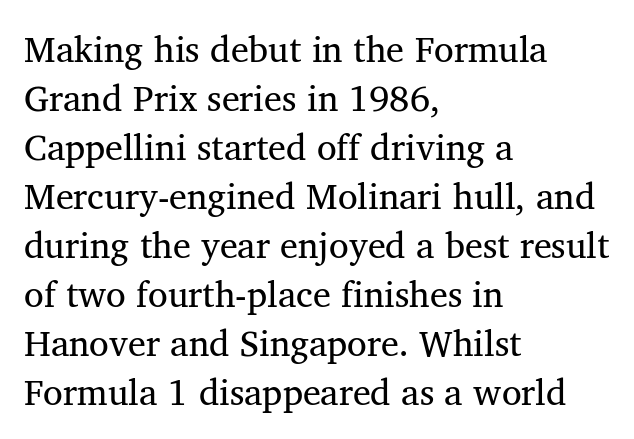
Q: Is the text bold? A: No.
Q: Is the typeface a serif or a sans-serif typeface? A: Serif.
Q: Is the text underlined? A: No.
Q: How is the paragraph aligned? A: Left-aligned.
Q: Is the spacing between letters normal or unusually wide? A: Normal.
Q: Is the spacing between lines tight, normal or loose? A: Normal.
Q: Width (condensed, normal, or wide)? A: Normal.
Q: Stroke contrast? A: Medium.
Q: x-height? A: Medium.
Q: Monospaced? A: No.
